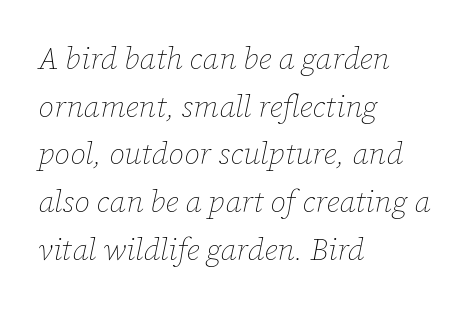
Q: Is the text bold? A: No.
Q: Is the text italic (slanted)? A: Yes, it leans right by about 12 degrees.
Q: Is the text underlined? A: No.
Q: How is the paragraph aligned? A: Left-aligned.
Q: Is the spacing between letters normal or unusually wide? A: Normal.
Q: Is the spacing between lines tight, normal or loose? A: Normal.
Q: Width (condensed, normal, or wide)? A: Normal.
Q: Stroke contrast? A: Low.
Q: x-height? A: Medium.
Q: Monospaced? A: No.
